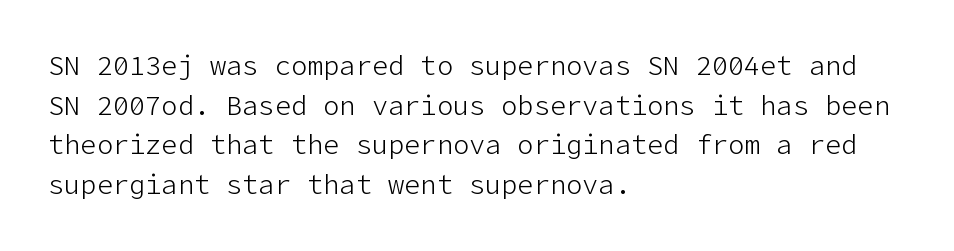
Q: Is the text bold? A: No.
Q: Is the text italic (slanted)? A: No, it is upright.
Q: Is the text underlined? A: No.
Q: How is the paragraph aligned? A: Left-aligned.
Q: Is the spacing between letters normal or unusually wide? A: Normal.
Q: Is the spacing between lines tight, normal or loose? A: Normal.
